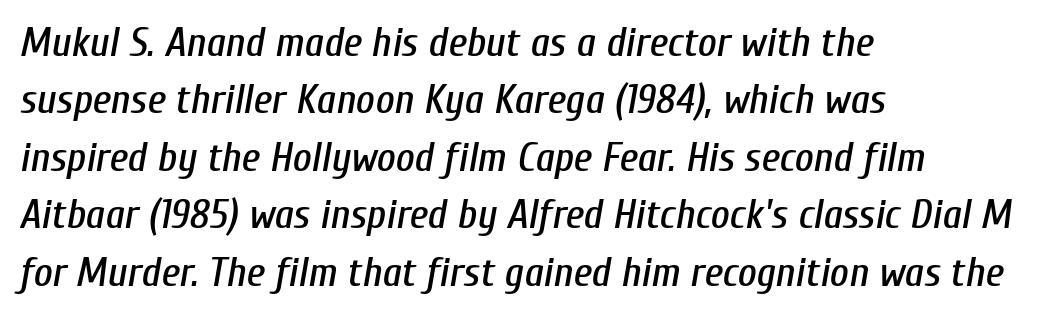
One-word summary of the alignment: left. Each letter keeps its own natural width here, so spacing adapts to shape. A typesetter would call this leading conventional body-copy spacing. Descender tails drop into unmarked territory. Honestly, the letter spacing is just normal — you wouldn't notice it. The face used here has a pronounced slope to its letters.
